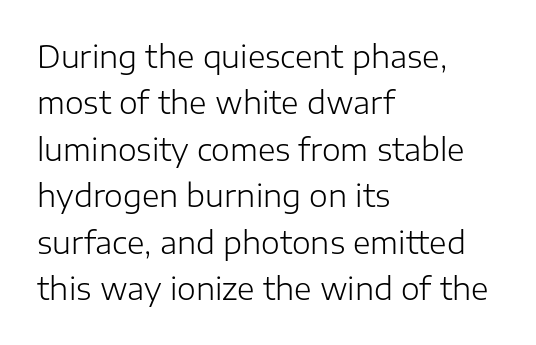
Q: Is the text bold? A: No.
Q: Is the text italic (slanted)? A: No, it is upright.
Q: Is the typeface a serif or a sans-serif typeface? A: Sans-serif.
Q: Is the text underlined? A: No.
Q: How is the paragraph aligned? A: Left-aligned.
Q: Is the spacing between letters normal or unusually wide? A: Normal.
Q: Is the spacing between lines tight, normal or loose? A: Normal.
Q: Width (condensed, normal, or wide)? A: Normal.
Q: Stroke contrast? A: Low.
Q: x-height? A: Medium.
Q: Monospaced? A: No.
